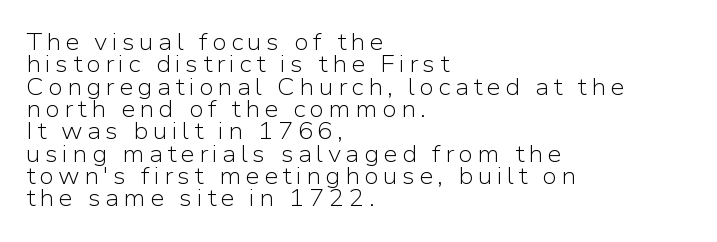
{"italic": "no", "bold": "no", "underline": "no", "align": "left", "line_spacing": "tight", "line_spacing_ratio": 0.97, "glyph_px": 23}
